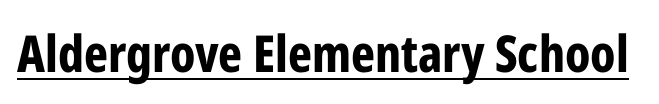
Q: Is the text bold? A: Yes.
Q: Is the text italic (slanted)? A: No, it is upright.
Q: Is the typeface a serif or a sans-serif typeface? A: Sans-serif.
Q: Is the text underlined? A: Yes.
Q: Is the spacing between letters normal or unusually wide? A: Normal.
Q: Width (condensed, normal, or wide)? A: Condensed.
Q: Stroke contrast? A: Low.
Q: x-height? A: Medium.
Q: Monospaced? A: No.
